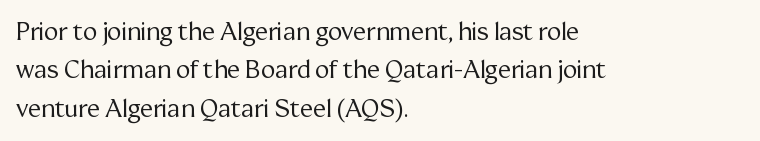
Q: Is the text bold? A: No.
Q: Is the text italic (slanted)? A: No, it is upright.
Q: Is the text underlined? A: No.
Q: How is the paragraph aligned? A: Left-aligned.
Q: Is the spacing between letters normal or unusually wide? A: Normal.
Q: Is the spacing between lines tight, normal or loose? A: Normal.
